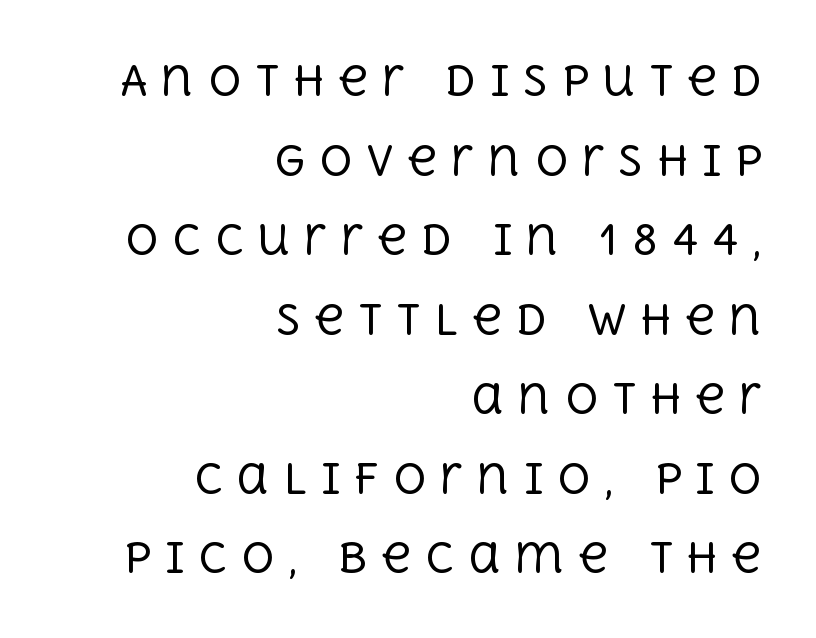
The words here are not underlined. Interline gaps are noticeably wide in this sample. The ragged edge is on the left, which tells us the setting is flush right. Inter-character spacing is expanded well beyond the font's built-in metrics.
